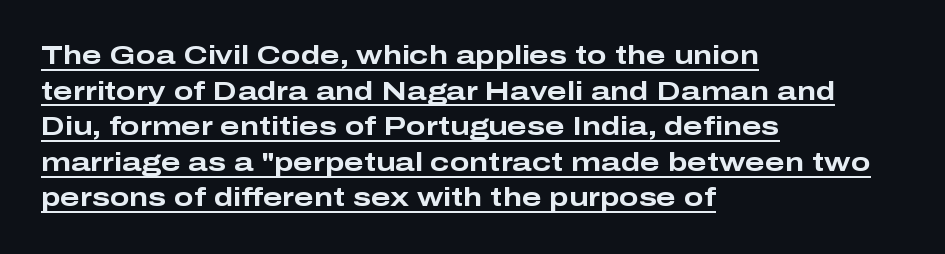
Looks like someone drew a line under every word here. Strong, thick strokes mark this as bold type. Typeset ragged right — the left edge is the straight one. Evenly set lines give the paragraph a standard silhouette. Italic: no, the glyphs are upright roman.
